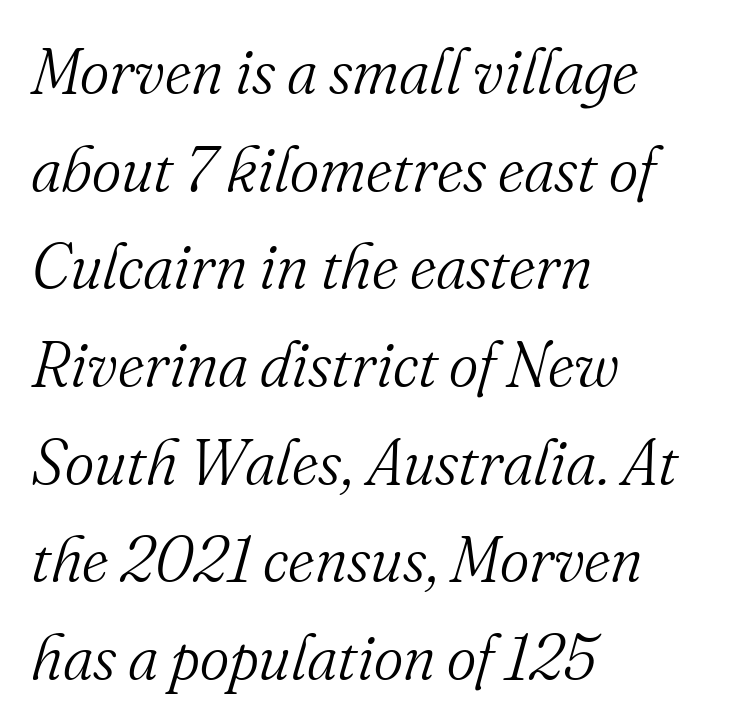
The image shows 63 px light serif type, italic (leaning right); set left-aligned, normal line spacing (1.55x), normal letter spacing, not underlined; medium stroke contrast and a small x-height.
